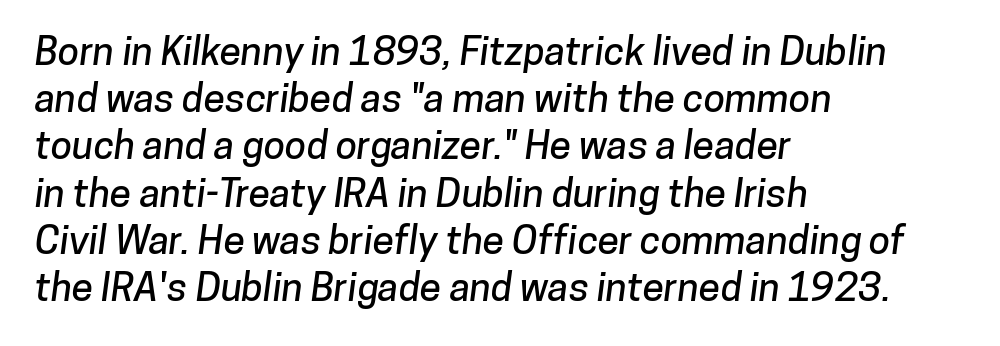
The image shows 39 px sans-serif type; set left-aligned, line spacing 1.21x, normal letter spacing, not underlined; low stroke contrast and a medium x-height.
